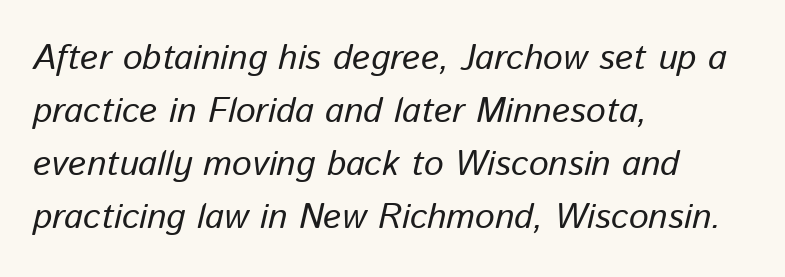
{"italic": "yes", "lean": "right", "slant_degrees": 13, "width": "normal", "stroke_contrast": "low", "x_height": "medium", "monospaced": "no", "underline": "no", "align": "left", "line_spacing": "normal", "line_spacing_ratio": 1.51, "letter_spacing": "normal", "letter_spacing_em": 0.0, "glyph_px": 35}
